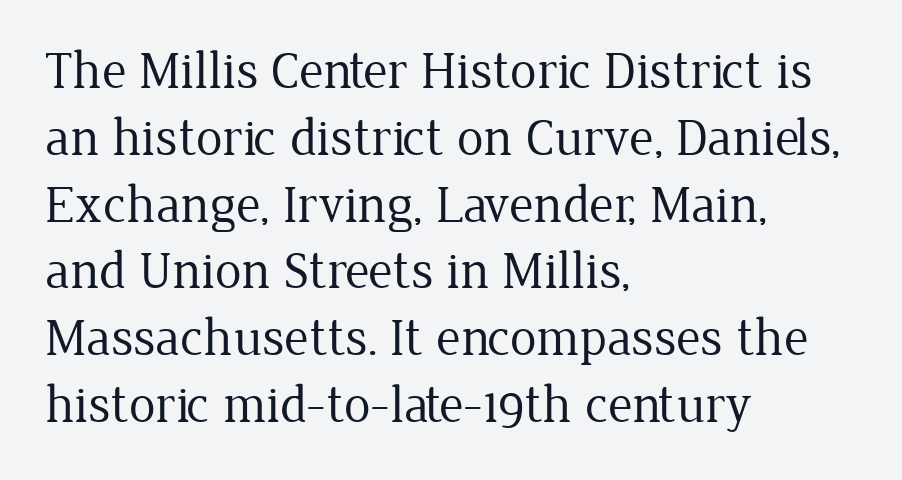
{"serif": "yes", "italic": "no", "bold": "no", "weight": "regular", "width": "normal", "stroke_contrast": "low", "x_height": "medium", "monospaced": "no", "underline": "no", "align": "left", "line_spacing": "normal", "line_spacing_ratio": 1.26, "letter_spacing": "normal", "letter_spacing_em": 0.0, "glyph_px": 53}
